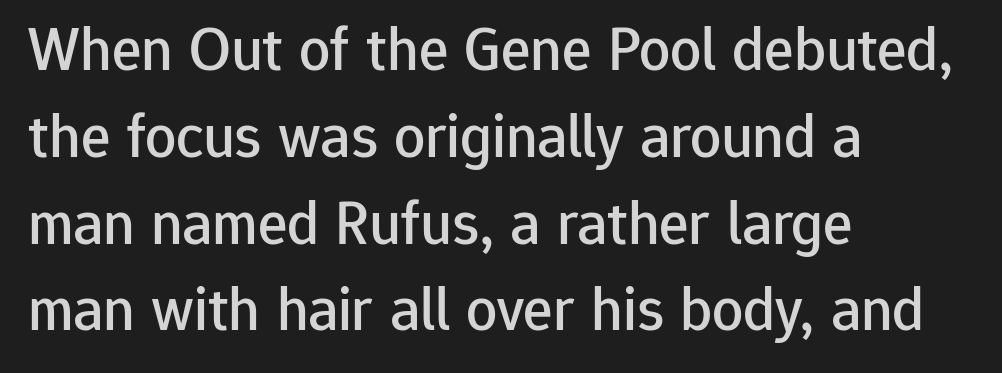
The leading is moderate, giving the passage an even texture. The letters advance in unequal steps, a hallmark of proportional type. Which margin do the lines hug? The left one — the right edge is uneven. Stroke terminals: plain, sans-serif. Descenders are the only things crossing below the line.
